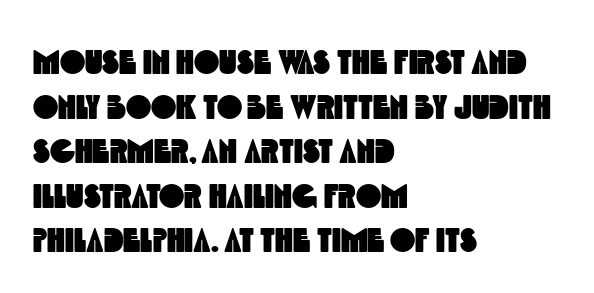
{"serif": "no", "width": "condensed", "x_height": "large", "monospaced": "no", "underline": "no", "align": "left", "line_spacing": "normal", "line_spacing_ratio": 1.31, "letter_spacing": "normal", "letter_spacing_em": 0.0, "glyph_px": 34}
